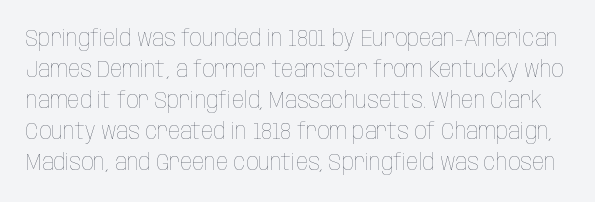
{"italic": "no", "bold": "no", "underline": "no", "line_spacing": "normal", "line_spacing_ratio": 1.29, "letter_spacing": "normal", "letter_spacing_em": 0.0, "glyph_px": 24}
